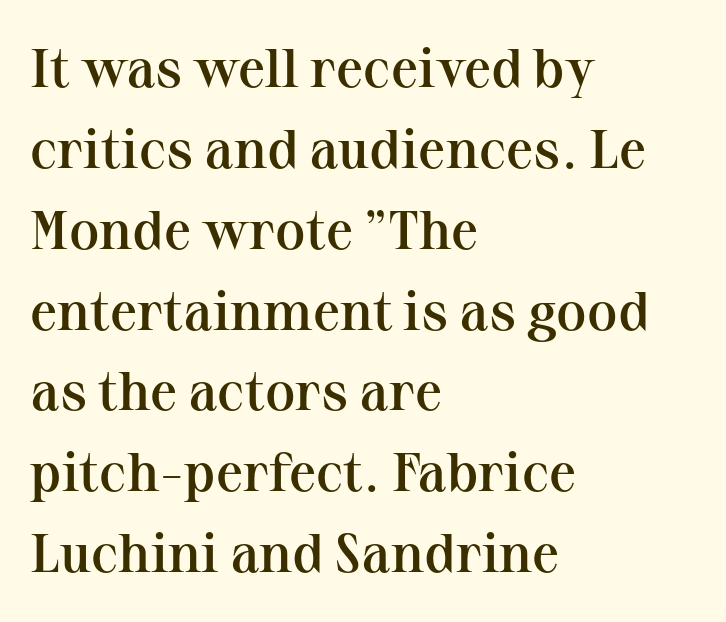
Q: Is the text bold? A: Semi-bold.
Q: Is the text italic (slanted)? A: No, it is upright.
Q: Is the typeface a serif or a sans-serif typeface? A: Serif.
Q: Is the text underlined? A: No.
Q: How is the paragraph aligned? A: Left-aligned.
Q: Is the spacing between letters normal or unusually wide? A: Normal.
Q: Is the spacing between lines tight, normal or loose? A: Normal.
Q: Width (condensed, normal, or wide)? A: Normal.
Q: Stroke contrast? A: Medium.
Q: x-height? A: Medium.
Q: Monospaced? A: No.
